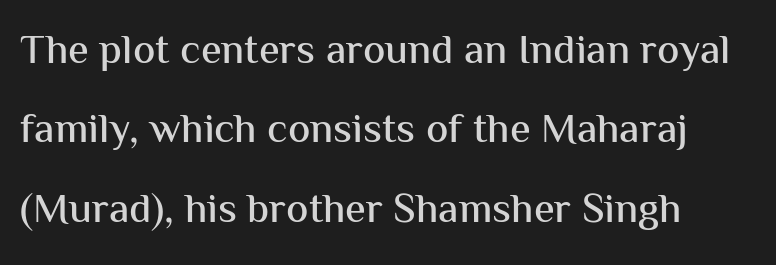
There is no visible air inserted between adjacent glyphs. The letters carry no serifs — their stems end cleanly without finishing strokes. Posture: straight, roman, zero tilt. Character widths vary here, with narrow letters taking less room than wide ones. A classic flush-left, rag-right setting is used for this passage. Each row of text sits above clean, open space.
